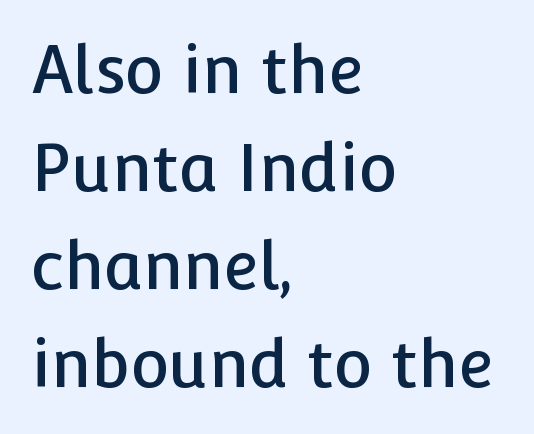
Classification — sans serif. Looks like regular typesetting: each glyph gets only the width it needs. This rendering features lettering with no underline. What's the leading like? Ordinary, nothing unusual. Rendered with straight, roman letterforms. One-word summary of the alignment: left.
